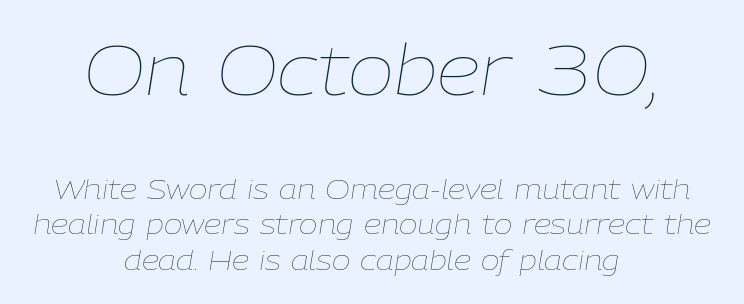
Q: Is the text bold? A: No.
Q: Is the text italic (slanted)? A: Yes, it leans right by about 9 degrees.
Q: Is the text underlined? A: No.
Q: How is the paragraph aligned? A: Centered.
Q: Is the spacing between letters normal or unusually wide? A: Normal.
Q: Is the spacing between lines tight, normal or loose? A: Normal.
Q: Which block of text is set in a larger size, the first (top) or the second (bottom)? A: The first (top) one.
Q: Width (condensed, normal, or wide)? A: Normal.
Q: Stroke contrast? A: Low.
Q: x-height? A: Medium.
Q: Monospaced? A: No.
